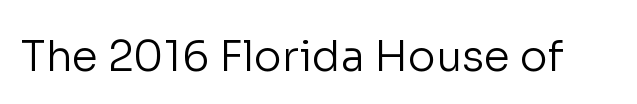
Q: Is the text bold? A: No.
Q: Is the text italic (slanted)? A: No, it is upright.
Q: Is the typeface a serif or a sans-serif typeface? A: Sans-serif.
Q: Is the text underlined? A: No.
Q: Is the spacing between letters normal or unusually wide? A: Normal.
Q: Width (condensed, normal, or wide)? A: Normal.
Q: Stroke contrast? A: Low.
Q: x-height? A: Medium.
Q: Monospaced? A: No.
